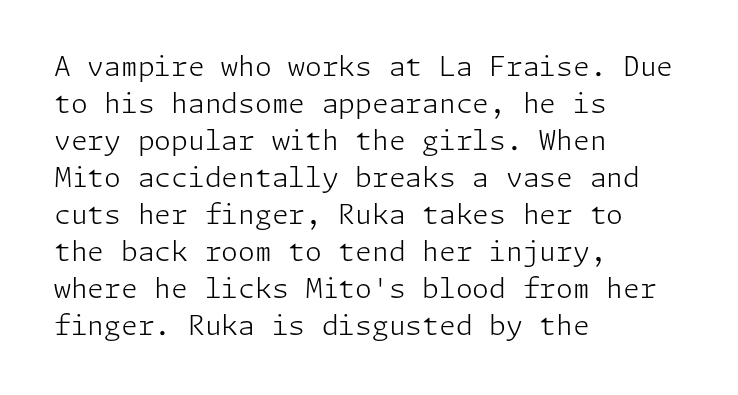
Q: Is the text bold? A: No.
Q: Is the text italic (slanted)? A: No, it is upright.
Q: Is the text underlined? A: No.
Q: How is the paragraph aligned? A: Left-aligned.
Q: Is the spacing between letters normal or unusually wide? A: Normal.
Q: Is the spacing between lines tight, normal or loose? A: Normal.
